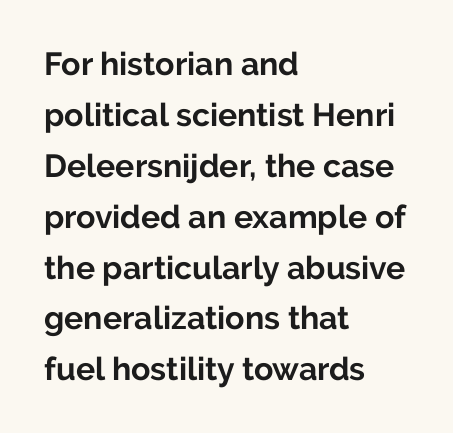
The image shows 32 px bold sans-serif type, upright; set left-aligned, normal line spacing (1.59x), normal letter spacing, not underlined; low stroke contrast and a medium x-height.
